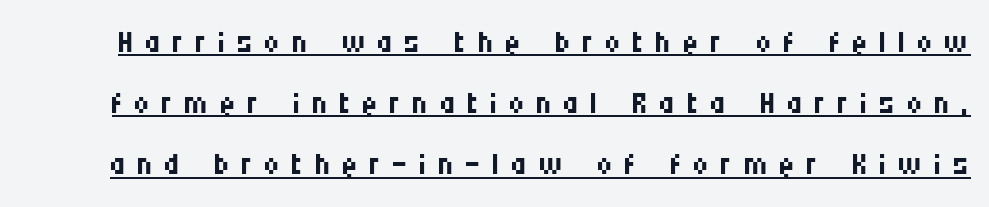
The image shows 45 px regular-weight, condensed sans-serif type, upright; set normal line spacing (1.36x), unusually wide letter spacing (+0.24 em), underlined; medium stroke contrast and a large x-height.
